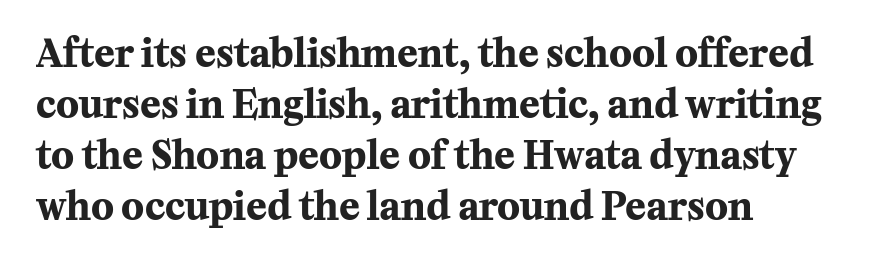
These lines keep a tight, regular rhythm from letter to letter. Italic: no, the glyphs are upright roman. Proportional: the letters do not fall into vertical columns. Each glyph is drawn with heavy, bold strokes.
